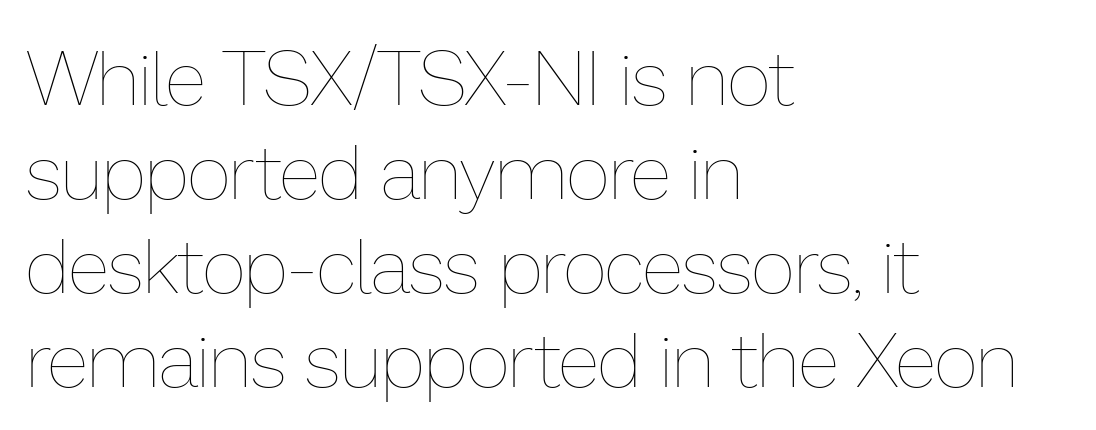
Q: Is the text bold? A: No.
Q: Is the text italic (slanted)? A: No, it is upright.
Q: Is the text underlined? A: No.
Q: How is the paragraph aligned? A: Left-aligned.
Q: Is the spacing between letters normal or unusually wide? A: Normal.
Q: Width (condensed, normal, or wide)? A: Normal.
Q: Stroke contrast? A: Low.
Q: x-height? A: Medium.
Q: Monospaced? A: No.
